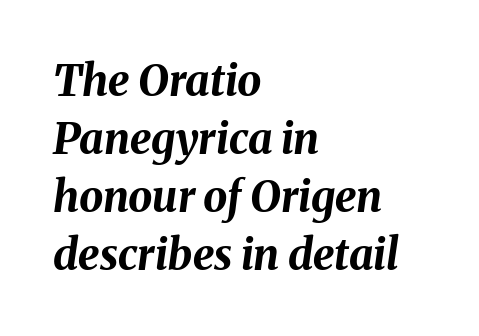
Designer's note — italics engaged. Observe the ordinary spacing: letters are neighbours, not strangers. The lines in this sample share a left origin and differ only in where they stop. The rows are spaced the way most documents space them. These lines are rendered in a variable-pitch font.
